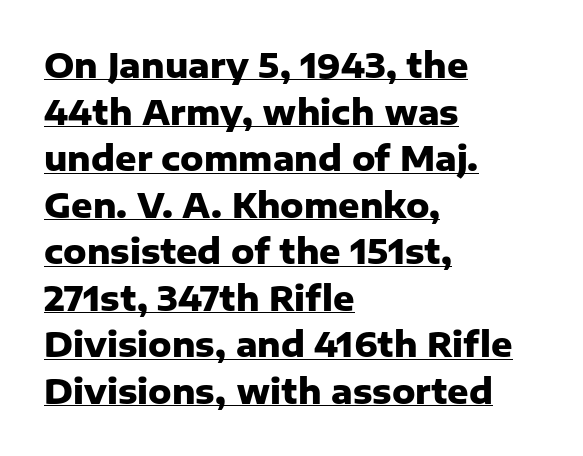
The image shows 33 px heavy sans-serif type, upright; set left-aligned, normal line spacing (1.41x), normal letter spacing, underlined; low stroke contrast and a medium x-height.
